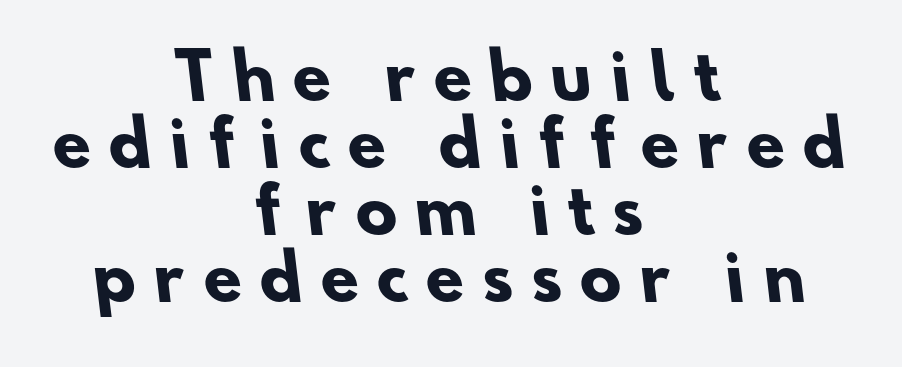
Q: Is the text bold? A: Yes.
Q: Is the typeface a serif or a sans-serif typeface? A: Sans-serif.
Q: Is the text underlined? A: No.
Q: How is the paragraph aligned? A: Centered.
Q: Is the spacing between letters normal or unusually wide? A: Unusually wide.
Q: Is the spacing between lines tight, normal or loose? A: Tight.
Q: Width (condensed, normal, or wide)? A: Normal.
Q: Stroke contrast? A: Low.
Q: x-height? A: Small.
Q: Monospaced? A: No.
